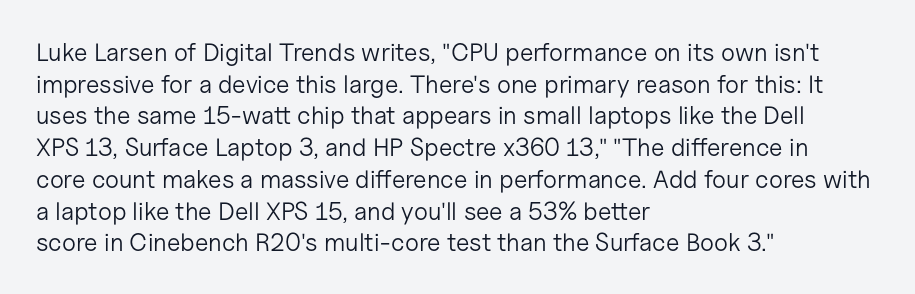
Q: Is the text bold? A: No.
Q: Is the text italic (slanted)? A: No, it is upright.
Q: Is the text underlined? A: No.
Q: How is the paragraph aligned? A: Left-aligned.
Q: Is the spacing between letters normal or unusually wide? A: Normal.
Q: Is the spacing between lines tight, normal or loose? A: Normal.
